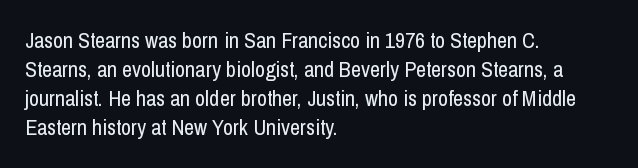
Tall strokes in this sample are plumb rather than angled. The passage shown has conventional tracking throughout. Every row of glyphs begins at an identical x-position on the left. A normal amount of white space separates one row of letters from the next. Type without underlining.
